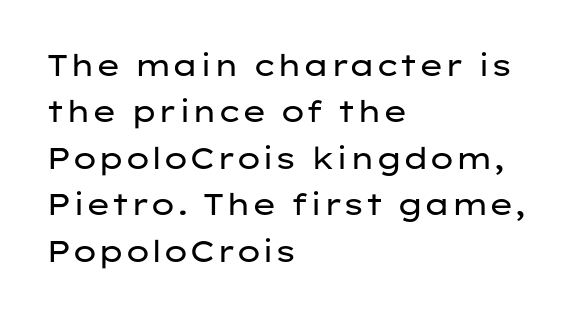
Q: Is the text bold? A: No.
Q: Is the text italic (slanted)? A: No, it is upright.
Q: Is the typeface a serif or a sans-serif typeface? A: Sans-serif.
Q: Is the text underlined? A: No.
Q: How is the paragraph aligned? A: Left-aligned.
Q: Is the spacing between letters normal or unusually wide? A: Normal.
Q: Is the spacing between lines tight, normal or loose? A: Normal.
Q: Width (condensed, normal, or wide)? A: Wide.
Q: Stroke contrast? A: Low.
Q: x-height? A: Medium.
Q: Monospaced? A: No.
